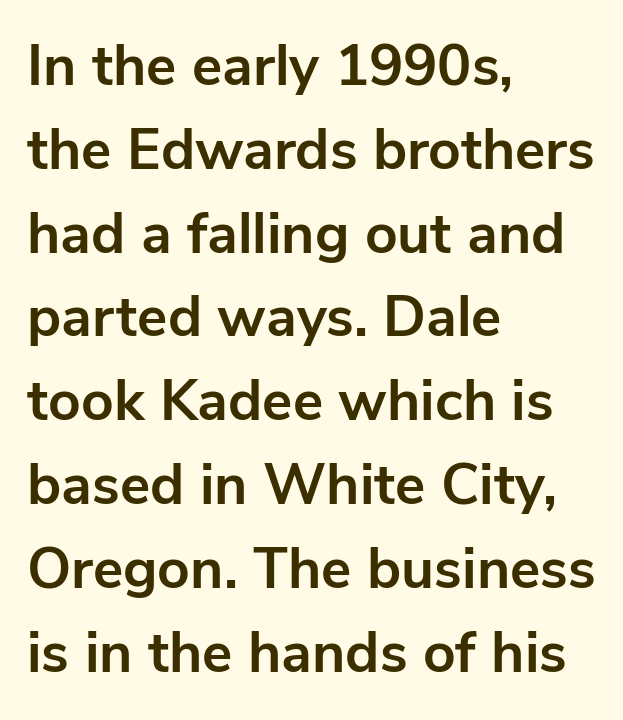
{"serif": "no", "italic": "no", "bold": "yes", "weight": "bold", "width": "normal", "stroke_contrast": "low", "x_height": "medium", "monospaced": "no", "underline": "no", "align": "left", "line_spacing": "normal", "line_spacing_ratio": 1.47, "letter_spacing": "normal", "letter_spacing_em": 0.0, "glyph_px": 57}
